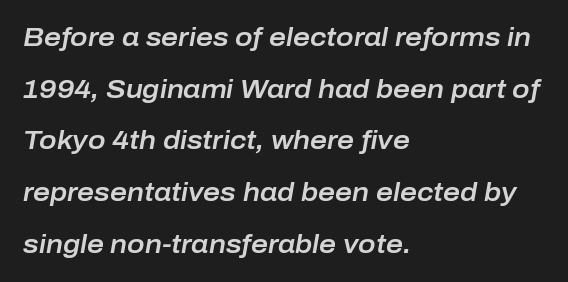
Q: Is the text italic (slanted)? A: Yes, it leans right by about 10 degrees.
Q: Is the text underlined? A: No.
Q: How is the paragraph aligned? A: Left-aligned.
Q: Is the spacing between letters normal or unusually wide? A: Normal.
Q: Is the spacing between lines tight, normal or loose? A: Loose.
